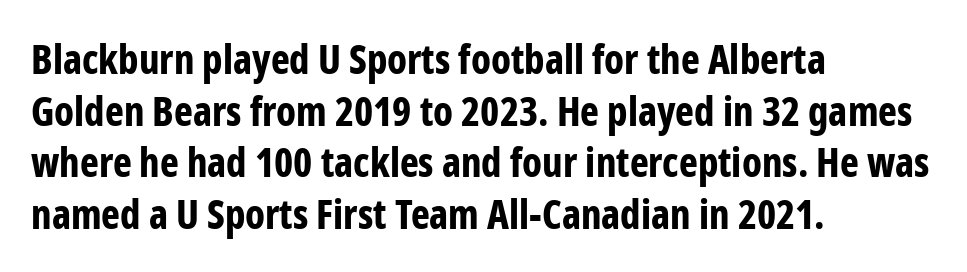
The image shows 40 px bold, condensed sans-serif type, upright; set left-aligned, normal line spacing (1.29x), normal letter spacing, not underlined; low stroke contrast and a medium x-height.
